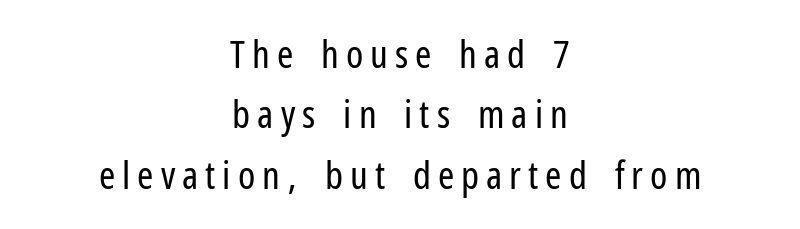
{"serif": "no", "italic": "no", "bold": "no", "weight": "regular", "width": "condensed", "stroke_contrast": "low", "x_height": "medium", "monospaced": "no", "underline": "no", "align": "center", "line_spacing": "normal", "line_spacing_ratio": 1.55, "glyph_px": 39}
